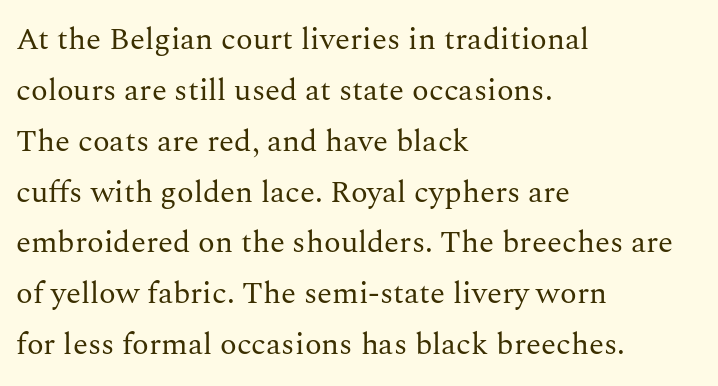
The image shows 31 px regular-weight serif type, upright; set left-aligned, normal line spacing (1.64x), normal letter spacing, not underlined; medium stroke contrast and a medium x-height.
